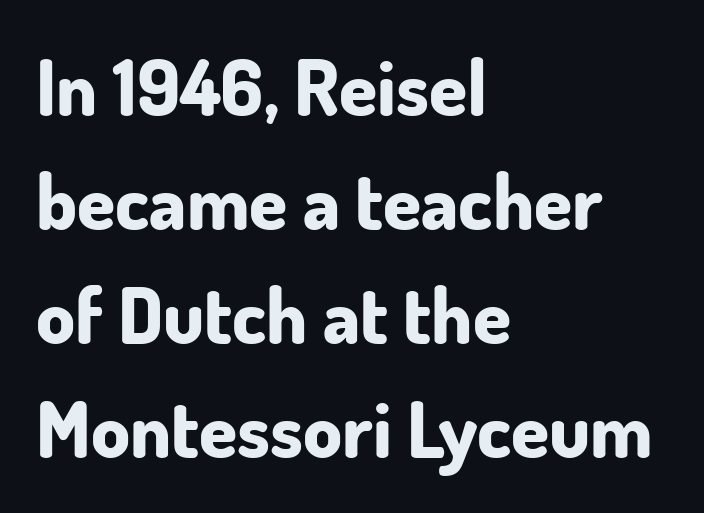
Q: Is the text bold? A: Yes.
Q: Is the text italic (slanted)? A: No, it is upright.
Q: Is the typeface a serif or a sans-serif typeface? A: Sans-serif.
Q: Is the text underlined? A: No.
Q: How is the paragraph aligned? A: Left-aligned.
Q: Is the spacing between letters normal or unusually wide? A: Normal.
Q: Is the spacing between lines tight, normal or loose? A: Normal.
Q: Width (condensed, normal, or wide)? A: Normal.
Q: Stroke contrast? A: Low.
Q: x-height? A: Small.
Q: Monospaced? A: No.
